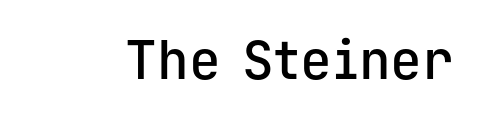
Honestly, there is no underline to notice here at all. Posture: straight, roman, zero tilt. Think of a typewriter: that constant character pitch is what you see here. Every letter is mildly thick-stroked: semibold rather than bold.
